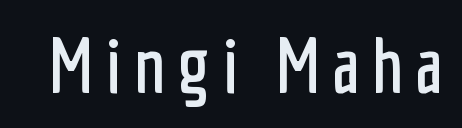
Every stem runs plumb, perpendicular to the baseline. Is this a sans? Yes — the strokes have no serifs. These lines are rendered in a variable-pitch font. Each row of text sits above clean, open space.
